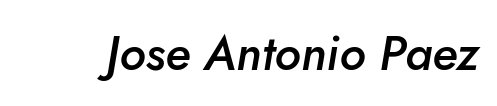
{"italic": "yes", "lean": "right", "slant_degrees": 10, "bold": "semi", "weight": "semibold", "width": "normal", "stroke_contrast": "low", "x_height": "small", "monospaced": "no", "underline": "no", "letter_spacing": "normal", "letter_spacing_em": 0.0, "glyph_px": 48}
